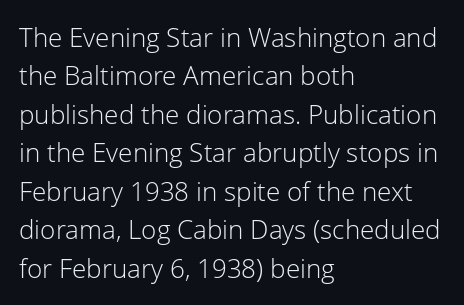
The image shows 26 px text type, upright; set left-aligned, normal line spacing (1.48x), normal letter spacing, not underlined.
